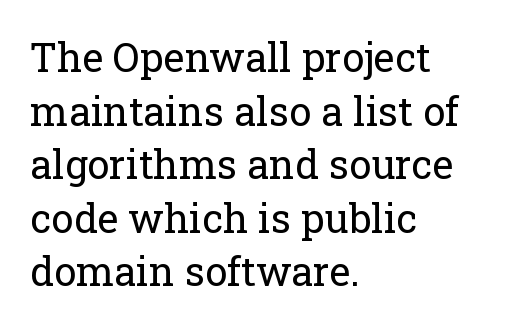
{"serif": "yes", "italic": "no", "bold": "no", "weight": "regular", "width": "normal", "stroke_contrast": "low", "x_height": "medium", "monospaced": "no", "underline": "no", "align": "left", "line_spacing": "normal", "line_spacing_ratio": 1.34, "letter_spacing": "normal", "letter_spacing_em": 0.0, "glyph_px": 40}
